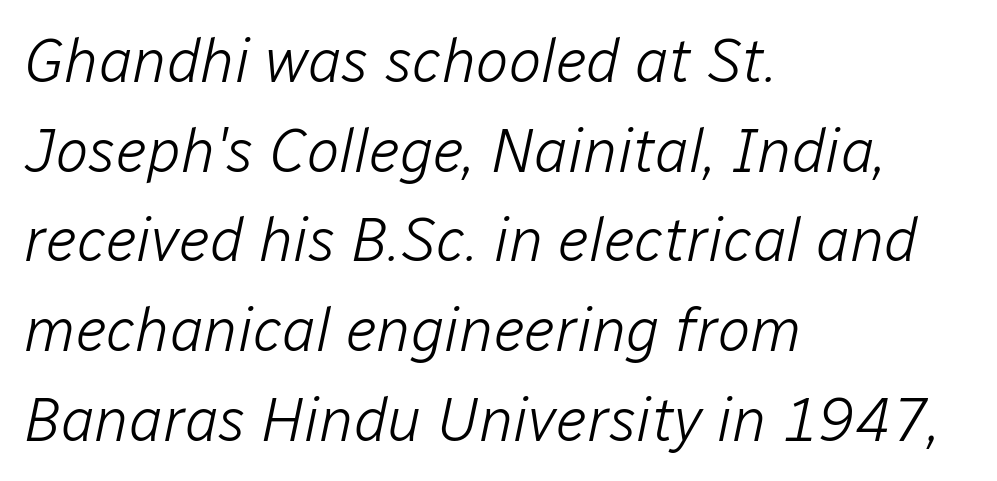
Q: Is the text bold? A: No.
Q: Is the text italic (slanted)? A: Yes, it leans right by about 12 degrees.
Q: Is the text underlined? A: No.
Q: How is the paragraph aligned? A: Left-aligned.
Q: Is the spacing between letters normal or unusually wide? A: Normal.
Q: Is the spacing between lines tight, normal or loose? A: Normal.
Q: Width (condensed, normal, or wide)? A: Normal.
Q: Stroke contrast? A: Low.
Q: x-height? A: Medium.
Q: Monospaced? A: No.
